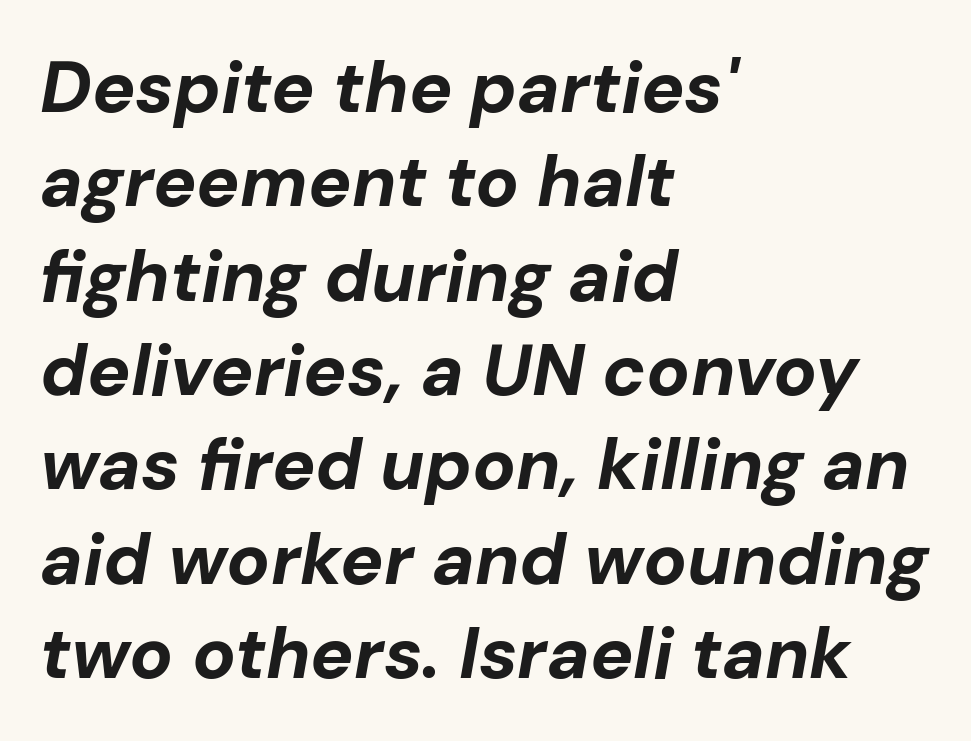
Q: Is the text bold? A: Yes.
Q: Is the text italic (slanted)? A: Yes, it leans right by about 10 degrees.
Q: Is the text underlined? A: No.
Q: How is the paragraph aligned? A: Left-aligned.
Q: Is the spacing between letters normal or unusually wide? A: Normal.
Q: Is the spacing between lines tight, normal or loose? A: Normal.
Q: Width (condensed, normal, or wide)? A: Normal.
Q: Stroke contrast? A: Low.
Q: x-height? A: Medium.
Q: Monospaced? A: No.
